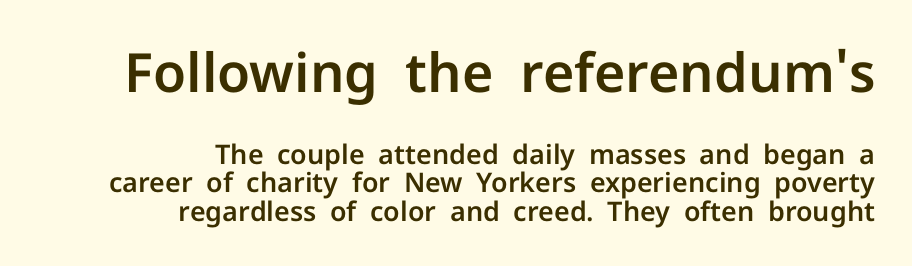
{"serif": "no", "italic": "no", "width": "normal", "stroke_contrast": "low", "x_height": "medium", "monospaced": "no", "underline": "no", "align": "right", "line_spacing": "tight", "line_spacing_ratio": 1.04, "letter_spacing": "normal", "letter_spacing_em": 0.0, "larger_block": "first", "size_ratio": 2.0, "glyph_px": 54}
